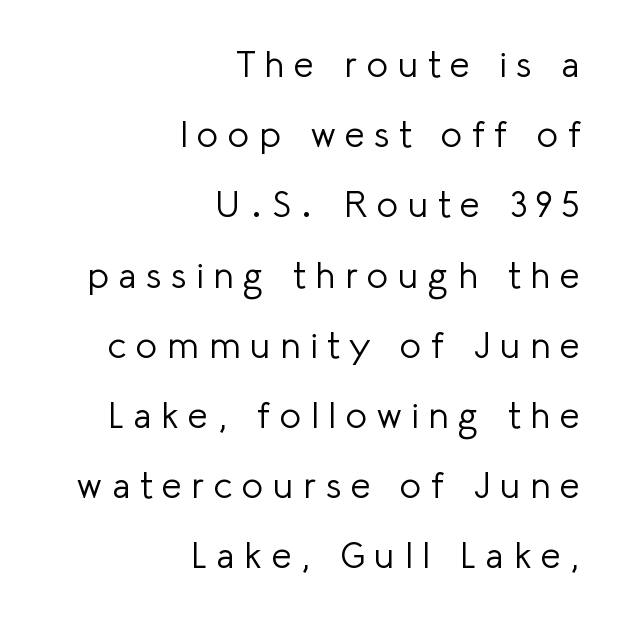
{"serif": "no", "italic": "no", "bold": "no", "weight": "light", "width": "normal", "stroke_contrast": "low", "x_height": "medium", "monospaced": "no", "underline": "no", "align": "right", "line_spacing": "loose", "line_spacing_ratio": 1.95, "letter_spacing": "wide", "letter_spacing_em": 0.27, "glyph_px": 36}
